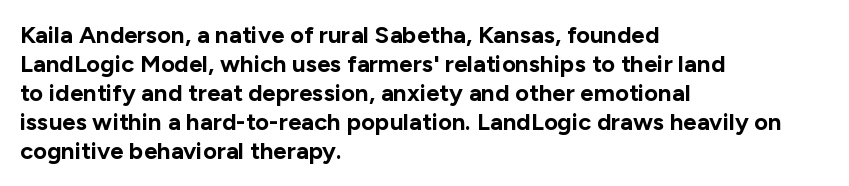
The image shows 24 px bold type, upright; set left-aligned, line spacing 1.21x, normal letter spacing, not underlined.
